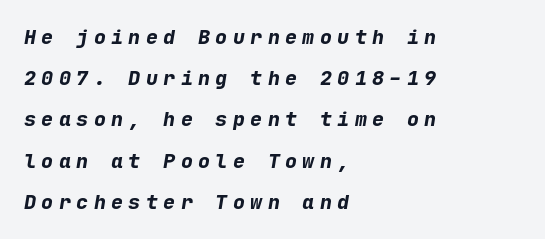
{"italic": "yes", "lean": "right", "slant_degrees": 9, "bold": "yes", "underline": "no", "align": "left", "line_spacing": "loose", "line_spacing_ratio": 2.06, "letter_spacing": "wide", "letter_spacing_em": 0.27, "glyph_px": 20}
